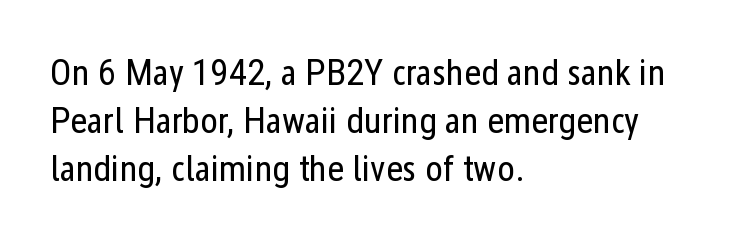
{"serif": "no", "italic": "no", "bold": "no", "weight": "regular", "width": "condensed", "stroke_contrast": "low", "x_height": "medium", "monospaced": "no", "underline": "no", "align": "left", "line_spacing": "normal", "line_spacing_ratio": 1.3, "letter_spacing": "normal", "letter_spacing_em": 0.0, "glyph_px": 37}
